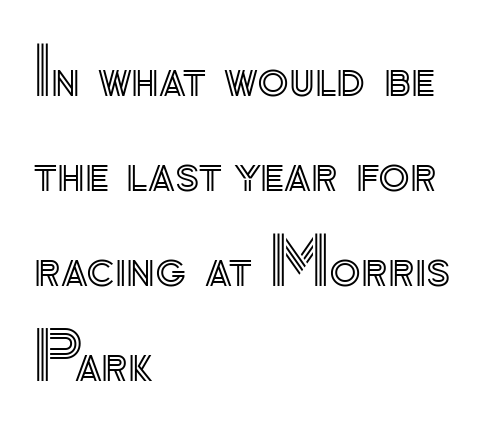
Q: Is the text italic (slanted)? A: No, it is upright.
Q: Is the text underlined? A: No.
Q: How is the paragraph aligned? A: Left-aligned.
Q: Is the spacing between letters normal or unusually wide? A: Normal.
Q: Is the spacing between lines tight, normal or loose? A: Normal.
Q: Width (condensed, normal, or wide)? A: Normal.
Q: x-height? A: Small.
Q: Monospaced? A: No.
